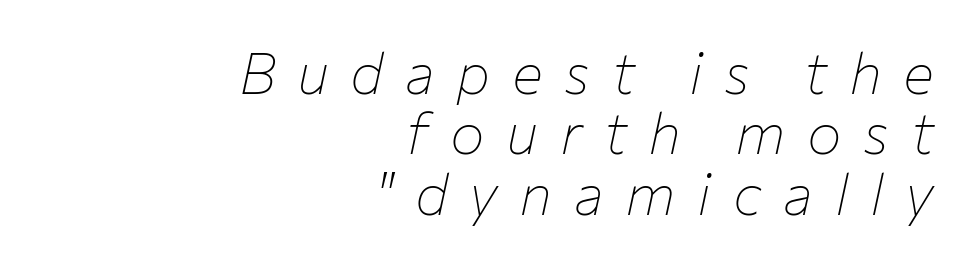
The image shows 58 px thin type, italic (leaning right); set right-aligned, tight line spacing (1.04x), unusually wide letter spacing (+0.37 em), not underlined; low stroke contrast and a medium x-height.
